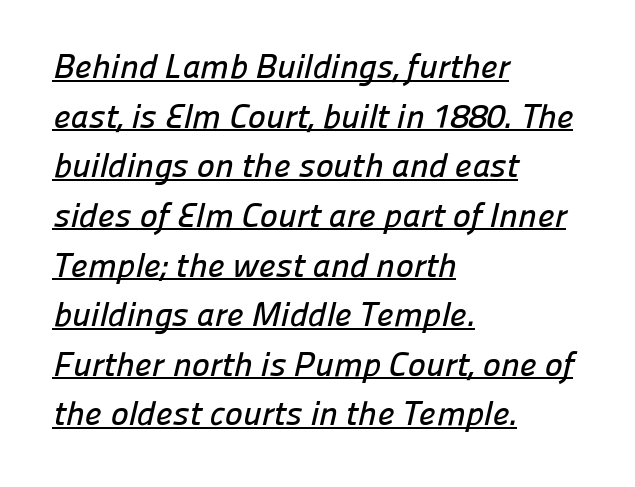
{"serif": "no", "width": "normal", "stroke_contrast": "low", "x_height": "medium", "monospaced": "no", "underline": "yes", "align": "left", "line_spacing": "normal", "line_spacing_ratio": 1.46, "letter_spacing": "normal", "letter_spacing_em": 0.0, "glyph_px": 34}
